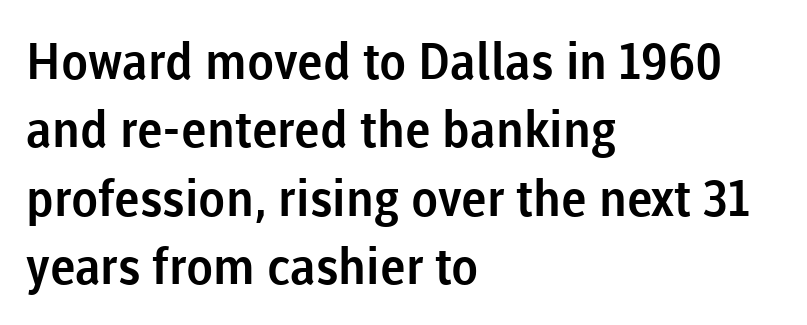
The image shows 50 px sans-serif type, upright; set left-aligned, normal line spacing (1.37x), normal letter spacing, not underlined; low stroke contrast and a medium x-height.
